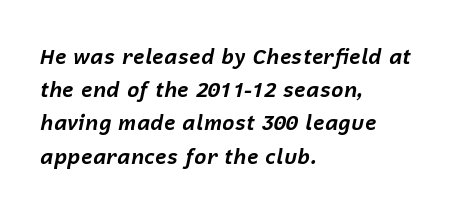
What's the leading like? Ordinary, nothing unusual. Is the block centered? No — it sits flush against the left margin. Inter-character spacing is left at the font's built-in metrics. How heavy is the stroke? Heavy — this is a bold. Lines of text with bare space underneath.
